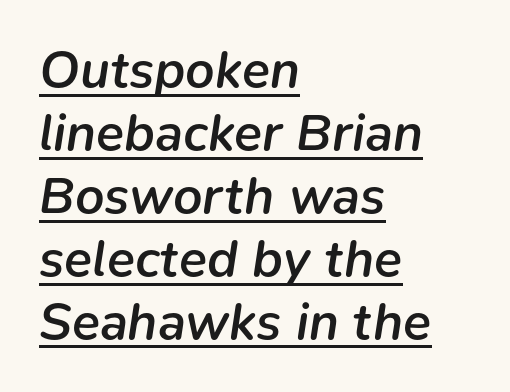
Is the type bold? Partly — it's a semibold, heavier than regular but not fully bold. Posture: slanted. The paragraph has a hard left edge and a soft right edge. Notice how a bar underscores the lettering throughout. Here the glyphs are tracked normally, forming tight word shapes. Note the varied advance widths — an 'i' is clearly narrower than an 'm'.
